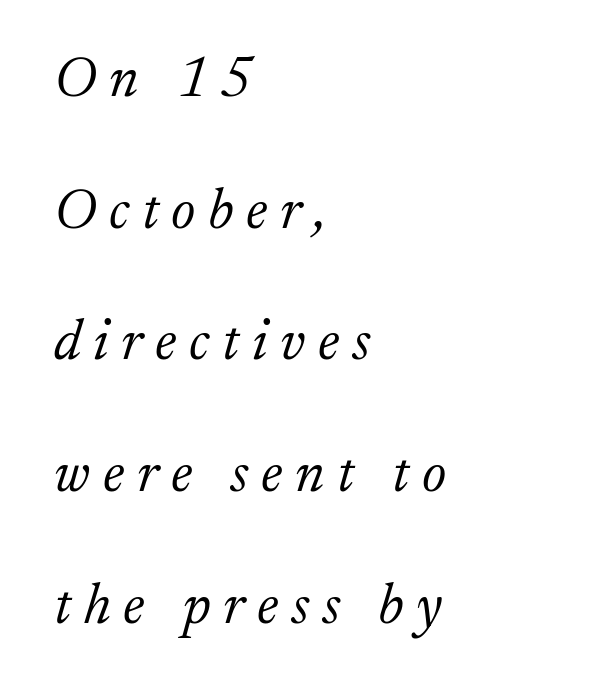
The image shows 57 px light serif type, italic (leaning right); set left-aligned, loose line spacing (2.31x), unusually wide letter spacing (+0.22 em), not underlined; low stroke contrast and a medium x-height.
